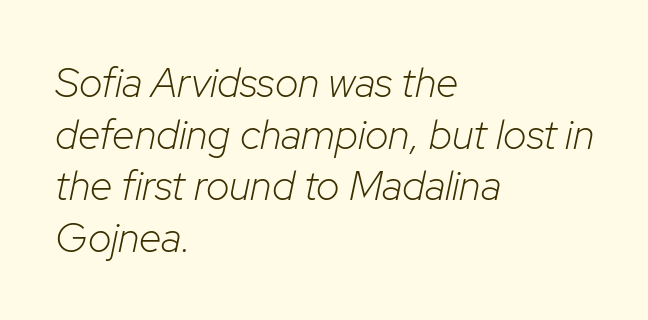
The image shows 41 px light type, italic (leaning right); set left-aligned, normal line spacing (1.26x), normal letter spacing, not underlined; low stroke contrast and a medium x-height.
